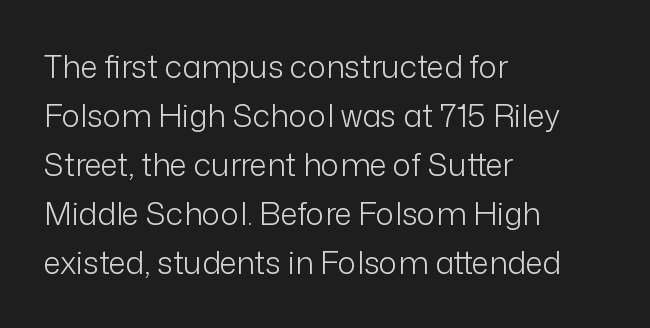
Q: Is the text bold? A: No.
Q: Is the text italic (slanted)? A: No, it is upright.
Q: Is the typeface a serif or a sans-serif typeface? A: Sans-serif.
Q: Is the text underlined? A: No.
Q: How is the paragraph aligned? A: Left-aligned.
Q: Is the spacing between letters normal or unusually wide? A: Normal.
Q: Is the spacing between lines tight, normal or loose? A: Normal.
Q: Width (condensed, normal, or wide)? A: Normal.
Q: Stroke contrast? A: Low.
Q: x-height? A: Medium.
Q: Monospaced? A: No.
